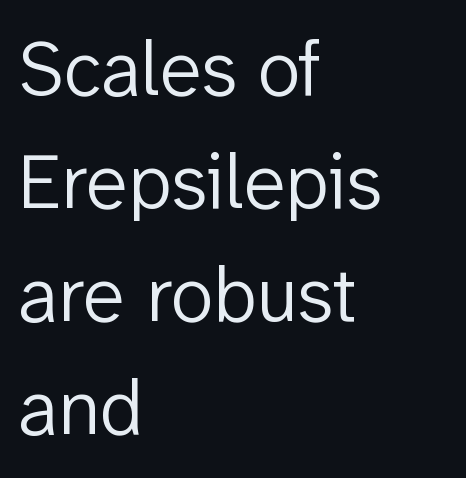
Q: Is the text bold? A: No.
Q: Is the text italic (slanted)? A: No, it is upright.
Q: Is the typeface a serif or a sans-serif typeface? A: Sans-serif.
Q: Is the text underlined? A: No.
Q: How is the paragraph aligned? A: Left-aligned.
Q: Is the spacing between letters normal or unusually wide? A: Normal.
Q: Is the spacing between lines tight, normal or loose? A: Normal.
Q: Width (condensed, normal, or wide)? A: Normal.
Q: Stroke contrast? A: Low.
Q: x-height? A: Medium.
Q: Monospaced? A: No.
